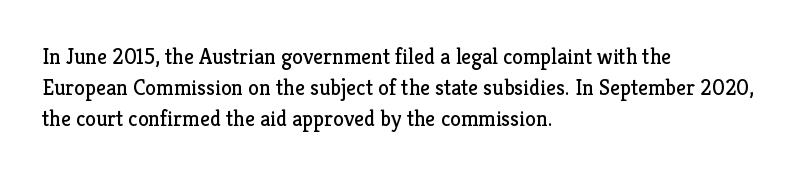
Q: Is the text bold? A: No.
Q: Is the text italic (slanted)? A: No, it is upright.
Q: Is the text underlined? A: No.
Q: How is the paragraph aligned? A: Left-aligned.
Q: Is the spacing between letters normal or unusually wide? A: Normal.
Q: Is the spacing between lines tight, normal or loose? A: Normal.
